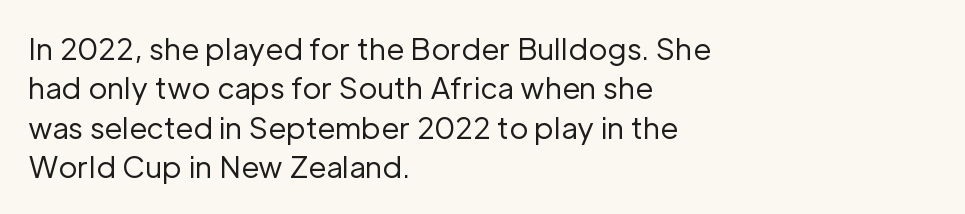
{"serif": "no", "italic": "no", "bold": "no", "weight": "regular", "width": "normal", "stroke_contrast": "low", "x_height": "medium", "monospaced": "no", "underline": "no", "align": "left", "line_spacing": "normal", "line_spacing_ratio": 1.36, "letter_spacing": "normal", "letter_spacing_em": 0.0, "glyph_px": 29}
